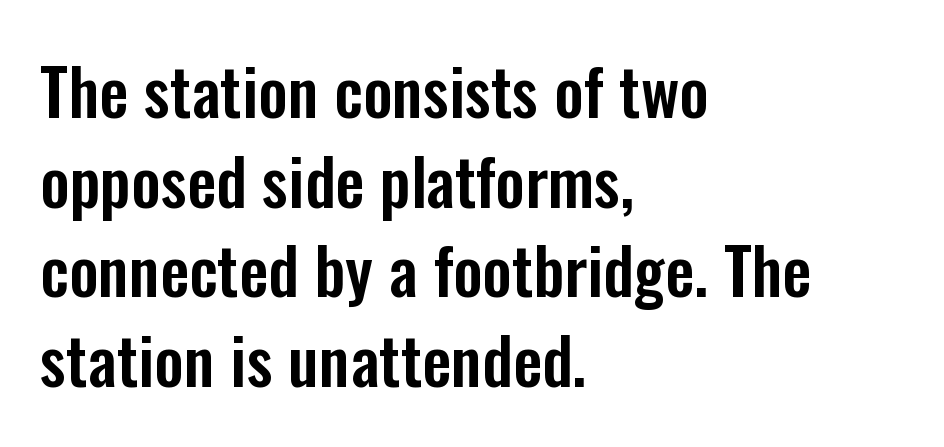
Q: Is the text italic (slanted)? A: No, it is upright.
Q: Is the typeface a serif or a sans-serif typeface? A: Sans-serif.
Q: Is the text underlined? A: No.
Q: How is the paragraph aligned? A: Left-aligned.
Q: Is the spacing between letters normal or unusually wide? A: Normal.
Q: Is the spacing between lines tight, normal or loose? A: Normal.
Q: Width (condensed, normal, or wide)? A: Condensed.
Q: Stroke contrast? A: Low.
Q: x-height? A: Medium.
Q: Monospaced? A: No.
